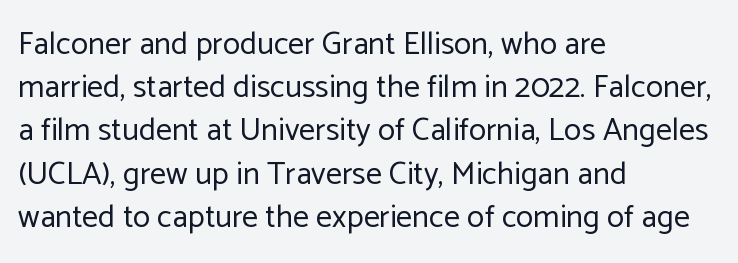
Bold? No — there's no thickening of the strokes. A normal amount of white space separates one row of letters from the next. Examine the stroke ends and you'll find no serifs. Descenders are the only things crossing below the line. Is this a fixed-width face? No — the glyphs have proportional, varying widths. You can tell it's not italic because the verticals are truly vertical.
